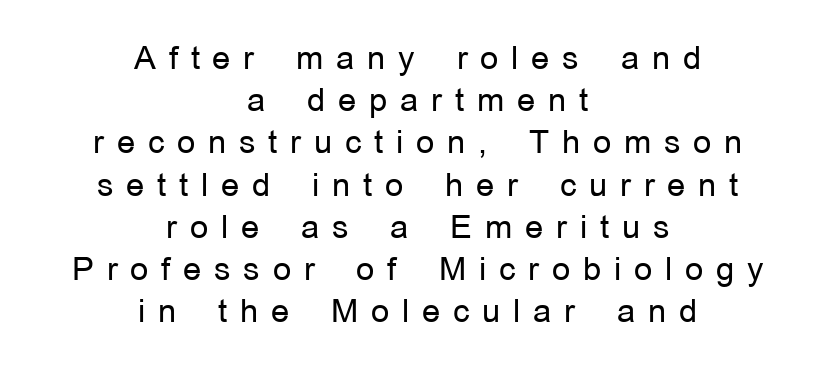
There is plenty of visible air inserted between adjacent glyphs. The font is comparable to plain body text, perhaps lighter. One glance says typical: line gaps are just what's usual. Clear beneath every line of the passage. Is this a sans? Yes — the strokes have no serifs.
